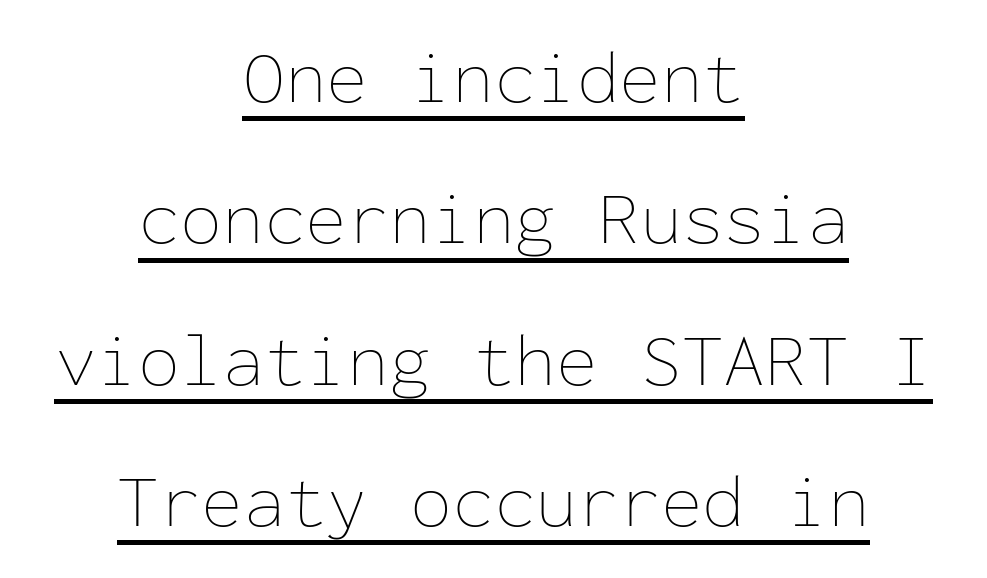
{"italic": "no", "bold": "no", "weight": "thin", "width": "normal", "stroke_contrast": "low", "x_height": "medium", "monospaced": "yes", "underline": "yes", "align": "center", "line_spacing_ratio": 1.86, "letter_spacing": "normal", "letter_spacing_em": 0.0, "glyph_px": 76}
